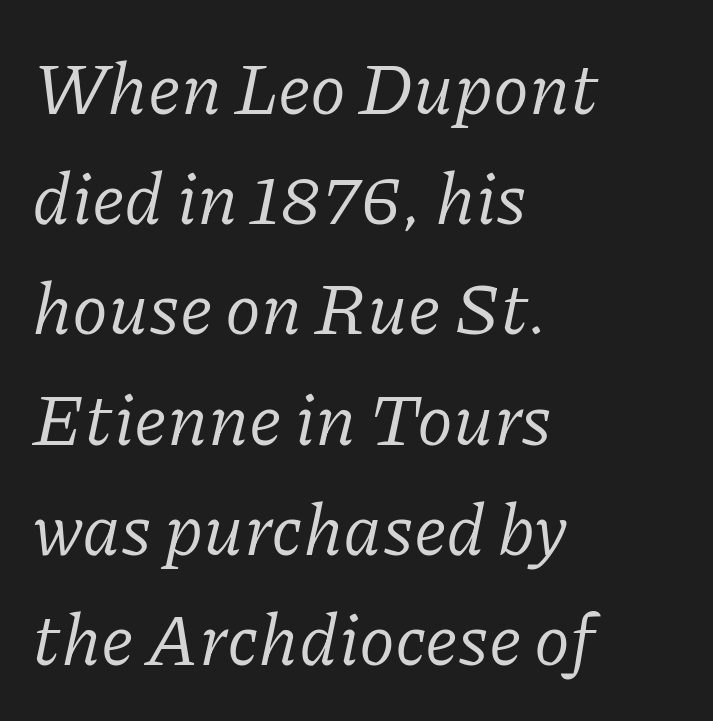
Q: Is the text bold? A: No.
Q: Is the text italic (slanted)? A: Yes, it leans right by about 11 degrees.
Q: Is the typeface a serif or a sans-serif typeface? A: Serif.
Q: Is the text underlined? A: No.
Q: How is the paragraph aligned? A: Left-aligned.
Q: Is the spacing between letters normal or unusually wide? A: Normal.
Q: Is the spacing between lines tight, normal or loose? A: Normal.
Q: Width (condensed, normal, or wide)? A: Normal.
Q: Stroke contrast? A: Low.
Q: x-height? A: Medium.
Q: Monospaced? A: No.
